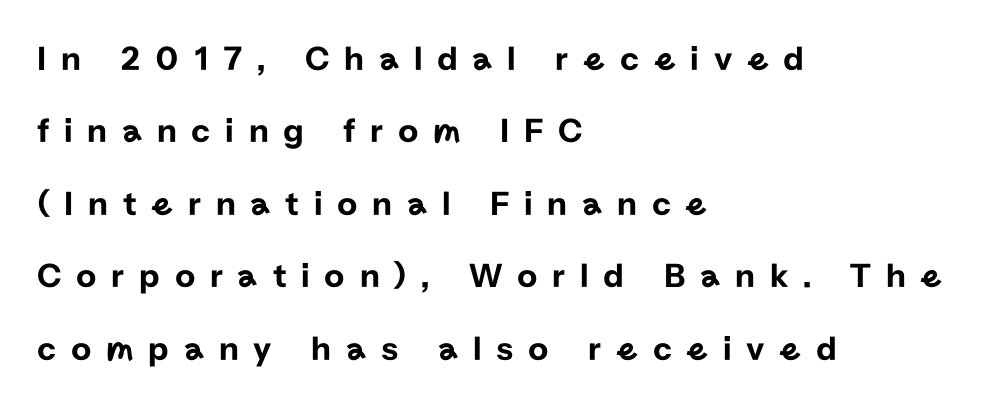
{"serif": "no", "italic": "no", "width": "normal", "stroke_contrast": "low", "x_height": "medium", "monospaced": "no", "underline": "no", "align": "left", "line_spacing": "loose", "line_spacing_ratio": 2.07, "letter_spacing": "wide", "letter_spacing_em": 0.42, "glyph_px": 35}
